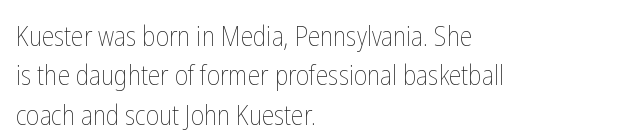
Q: Is the text bold? A: No.
Q: Is the text italic (slanted)? A: No, it is upright.
Q: Is the text underlined? A: No.
Q: How is the paragraph aligned? A: Left-aligned.
Q: Is the spacing between letters normal or unusually wide? A: Normal.
Q: Is the spacing between lines tight, normal or loose? A: Normal.
Q: Width (condensed, normal, or wide)? A: Condensed.
Q: Stroke contrast? A: Low.
Q: x-height? A: Medium.
Q: Monospaced? A: No.
